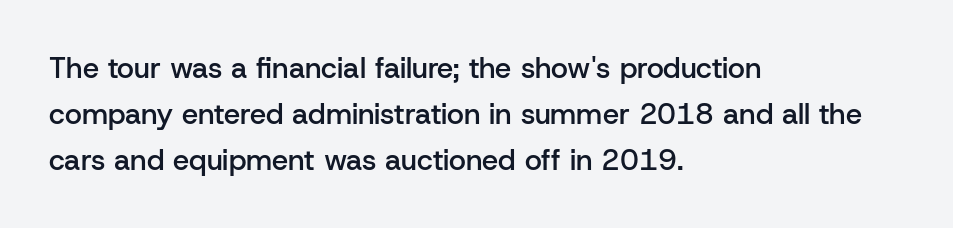
{"serif": "no", "italic": "no", "bold": "semi", "weight": "semibold", "width": "normal", "stroke_contrast": "low", "x_height": "medium", "monospaced": "no", "underline": "no", "align": "left", "line_spacing": "normal", "line_spacing_ratio": 1.58, "letter_spacing": "normal", "letter_spacing_em": 0.0, "glyph_px": 29}
